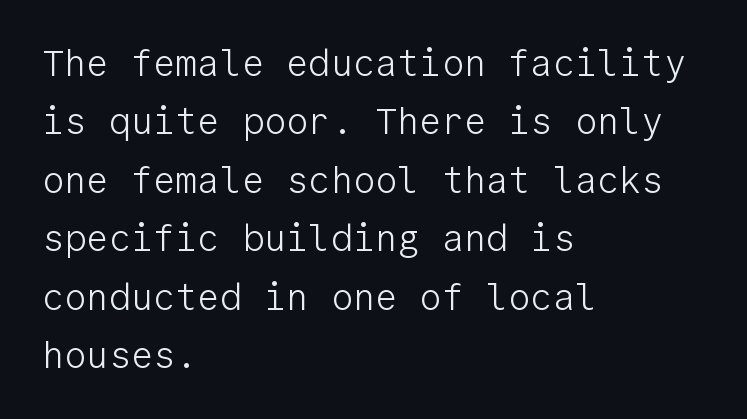
The image shows 37 px light sans-serif type, upright, monospaced; set left-aligned, normal line spacing (1.58x), normal letter spacing, not underlined; low stroke contrast and a medium x-height.
